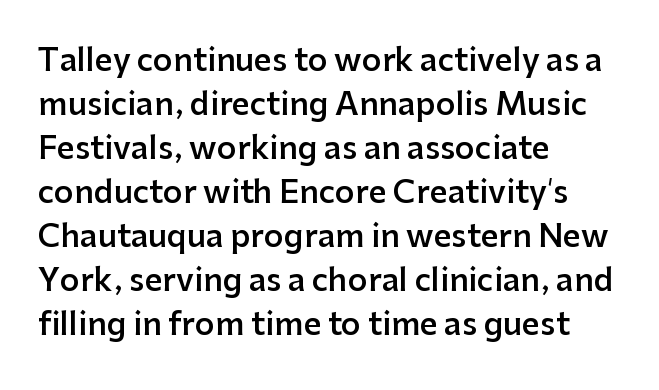
The image shows 31 px semibold sans-serif type, upright; set left-aligned, normal line spacing (1.42x), normal letter spacing, not underlined; low stroke contrast and a medium x-height.
